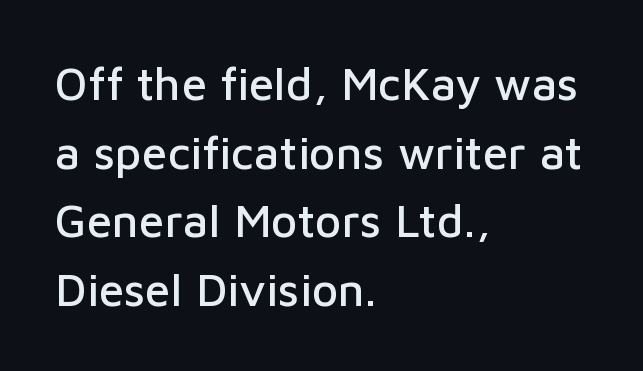
{"serif": "no", "italic": "no", "width": "normal", "stroke_contrast": "low", "x_height": "medium", "monospaced": "no", "underline": "no", "align": "left", "line_spacing": "normal", "line_spacing_ratio": 1.49, "letter_spacing": "normal", "letter_spacing_em": 0.0, "glyph_px": 46}
